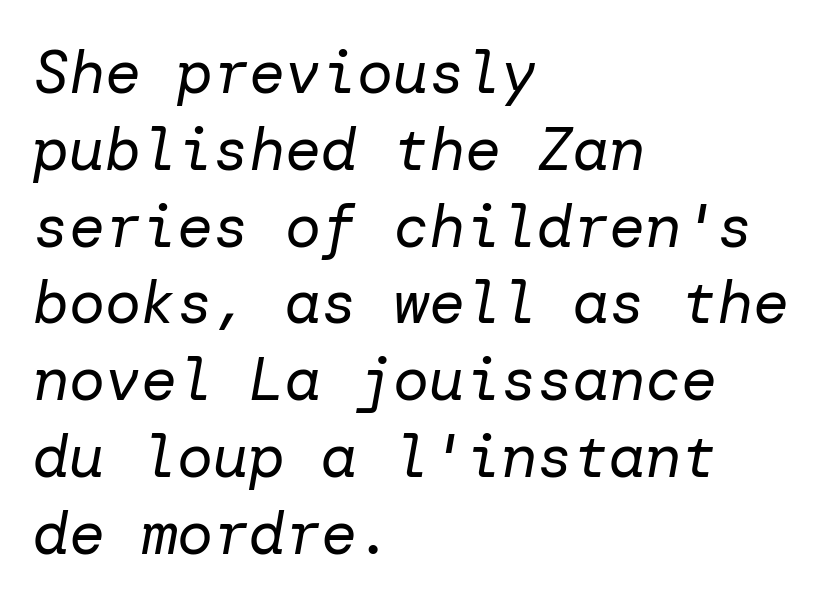
The cut favours lightness, reaching ordinary text weight at its darkest. Glyph-to-glyph distance matches everyday printed text. Honestly, the row spacing looks completely unremarkable. An italicized treatment has been applied to the whole sample.
